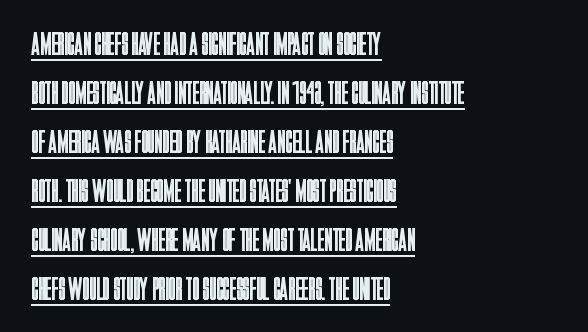
{"serif": "no", "italic": "no", "bold": "no", "weight": "regular", "width": "condensed", "stroke_contrast": "low", "x_height": "large", "monospaced": "no", "underline": "yes", "align": "left", "line_spacing": "normal", "line_spacing_ratio": 1.53, "letter_spacing": "normal", "letter_spacing_em": 0.0, "glyph_px": 32}
